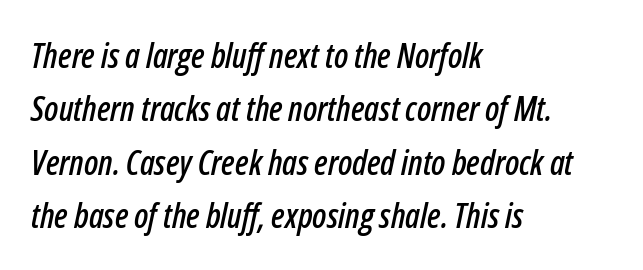
Q: Is the text italic (slanted)? A: Yes, it leans right by about 12 degrees.
Q: Is the text underlined? A: No.
Q: How is the paragraph aligned? A: Left-aligned.
Q: Is the spacing between letters normal or unusually wide? A: Normal.
Q: Is the spacing between lines tight, normal or loose? A: Normal.
Q: Width (condensed, normal, or wide)? A: Condensed.
Q: Stroke contrast? A: Low.
Q: x-height? A: Medium.
Q: Monospaced? A: No.
